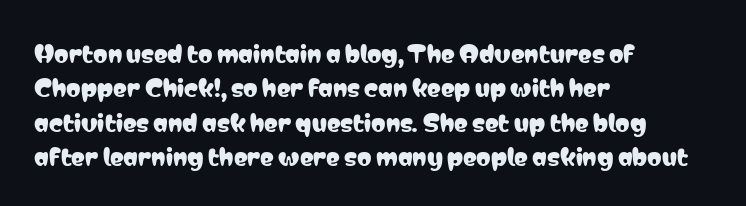
The image shows 23 px text type, upright; set left-aligned, normal line spacing (1.49x), normal letter spacing, not underlined.
